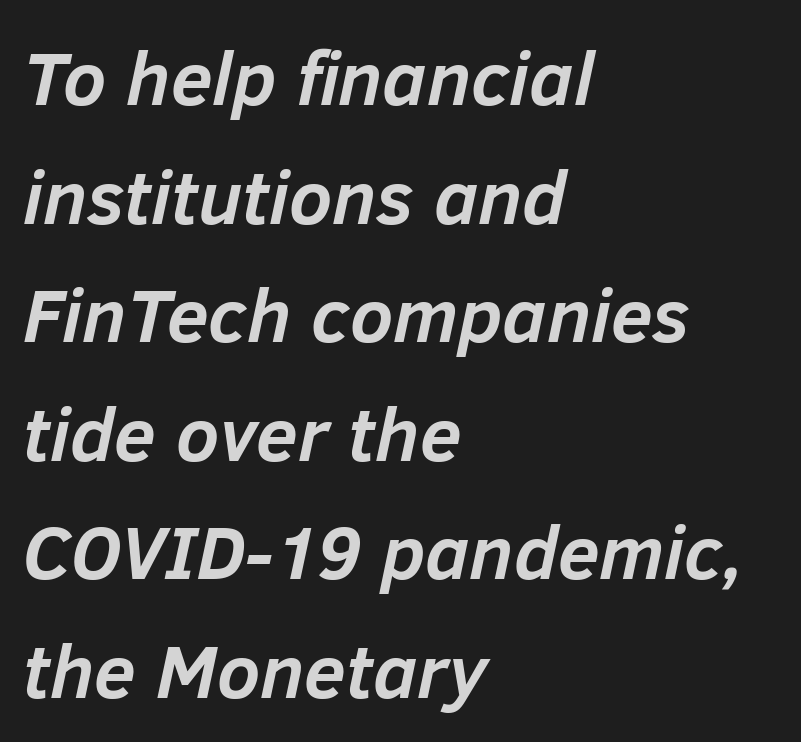
Q: Is the text bold? A: Yes.
Q: Is the text italic (slanted)? A: Yes, it leans right by about 12 degrees.
Q: Is the text underlined? A: No.
Q: How is the paragraph aligned? A: Left-aligned.
Q: Is the spacing between letters normal or unusually wide? A: Normal.
Q: Is the spacing between lines tight, normal or loose? A: Normal.
Q: Width (condensed, normal, or wide)? A: Normal.
Q: Stroke contrast? A: Low.
Q: x-height? A: Medium.
Q: Monospaced? A: No.
